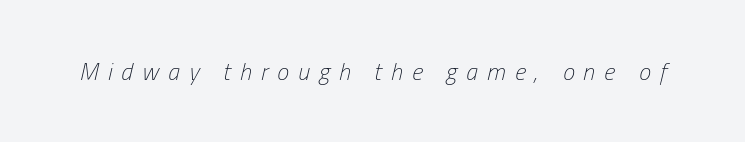
{"italic": "yes", "lean": "right", "slant_degrees": 13, "bold": "no", "underline": "no", "letter_spacing": "wide", "letter_spacing_em": 0.38, "glyph_px": 24}
